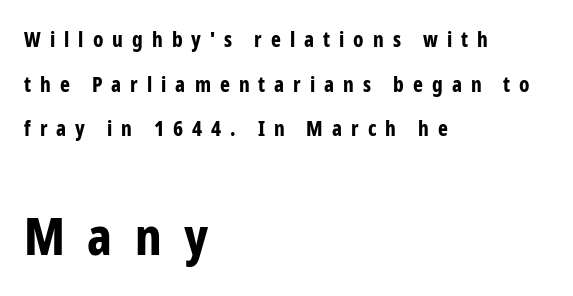
Q: Is the text bold? A: Yes.
Q: Is the text italic (slanted)? A: No, it is upright.
Q: Is the typeface a serif or a sans-serif typeface? A: Sans-serif.
Q: Is the text underlined? A: No.
Q: How is the paragraph aligned? A: Left-aligned.
Q: Is the spacing between letters normal or unusually wide? A: Unusually wide.
Q: Is the spacing between lines tight, normal or loose? A: Loose.
Q: Which block of text is set in a larger size, the first (top) or the second (bottom)? A: The second (bottom) one.
Q: Width (condensed, normal, or wide)? A: Condensed.
Q: Stroke contrast? A: Low.
Q: x-height? A: Medium.
Q: Monospaced? A: No.
